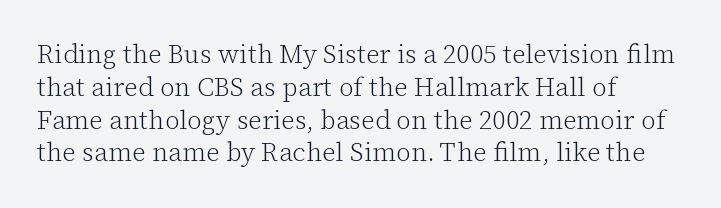
{"italic": "no", "bold": "no", "underline": "no", "align": "left", "line_spacing": "normal", "line_spacing_ratio": 1.26, "letter_spacing": "normal", "letter_spacing_em": 0.0, "glyph_px": 26}
